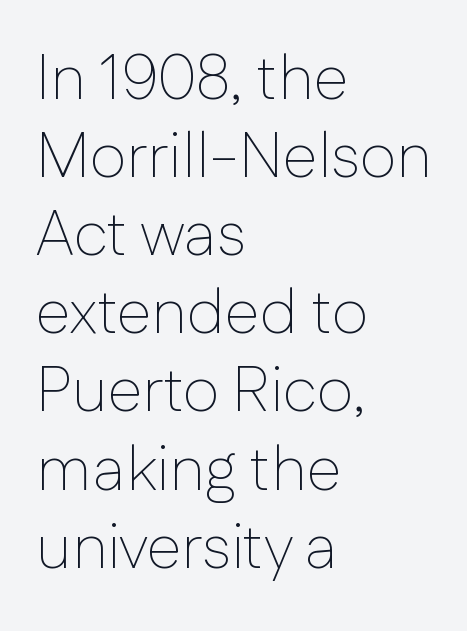
Q: Is the text bold? A: No.
Q: Is the text italic (slanted)? A: No, it is upright.
Q: Is the typeface a serif or a sans-serif typeface? A: Sans-serif.
Q: Is the text underlined? A: No.
Q: How is the paragraph aligned? A: Left-aligned.
Q: Is the spacing between letters normal or unusually wide? A: Normal.
Q: Width (condensed, normal, or wide)? A: Normal.
Q: Stroke contrast? A: Low.
Q: x-height? A: Medium.
Q: Monospaced? A: No.
